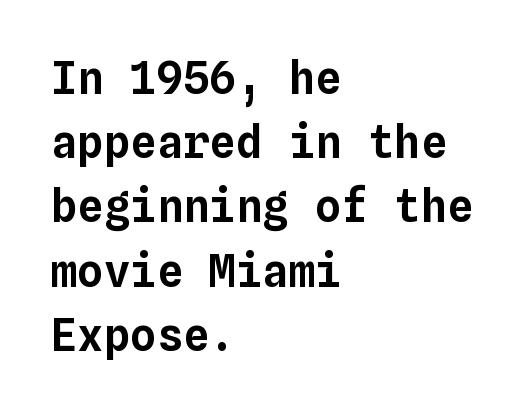
The image shows 44 px text type, upright, monospaced; set left-aligned, normal line spacing (1.46x), normal letter spacing, not underlined; low stroke contrast and a medium x-height.
